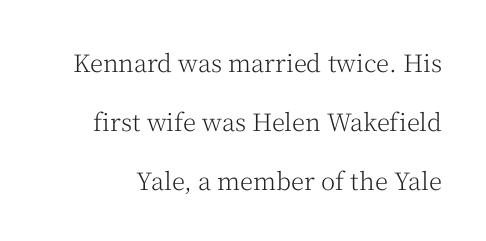
{"italic": "no", "bold": "no", "underline": "no", "line_spacing": "loose", "line_spacing_ratio": 2.45, "letter_spacing": "normal", "letter_spacing_em": 0.0, "glyph_px": 24}
